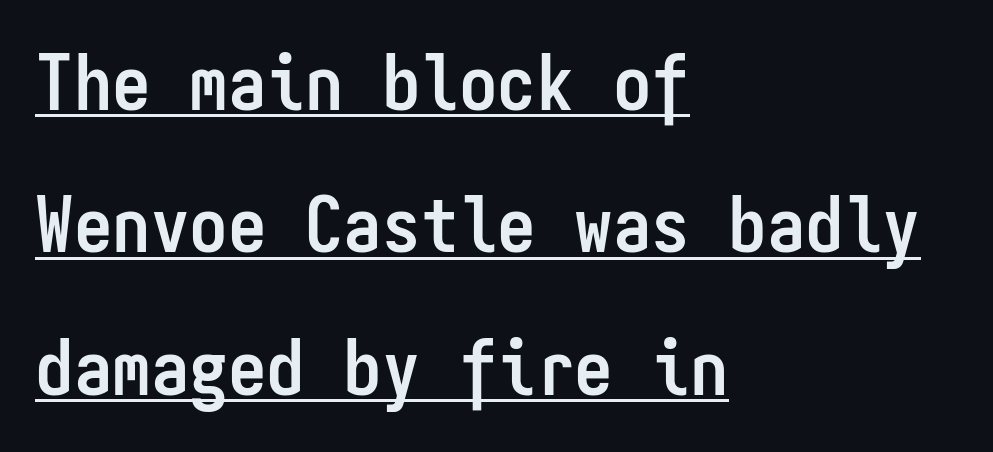
{"serif": "no", "italic": "no", "bold": "yes", "weight": "semibold", "width": "condensed", "stroke_contrast": "low", "x_height": "medium", "monospaced": "yes", "underline": "yes", "align": "left", "line_spacing_ratio": 1.85, "letter_spacing": "normal", "letter_spacing_em": 0.0, "glyph_px": 77}
